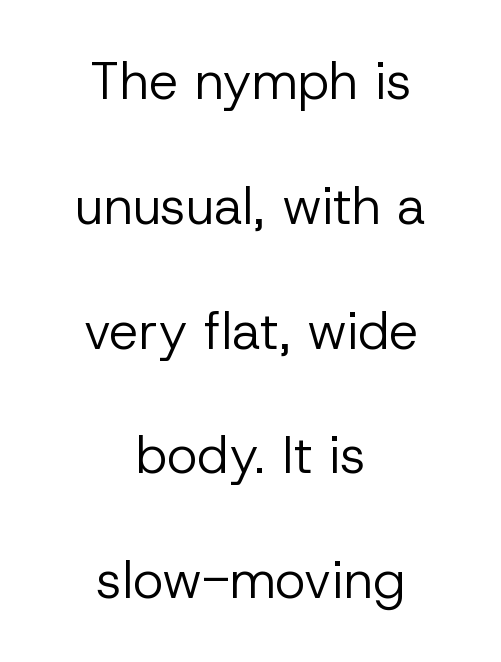
The image shows 52 px regular-weight sans-serif type, upright; set centered, loose line spacing (2.4x), normal letter spacing, not underlined; low stroke contrast and a medium x-height.
